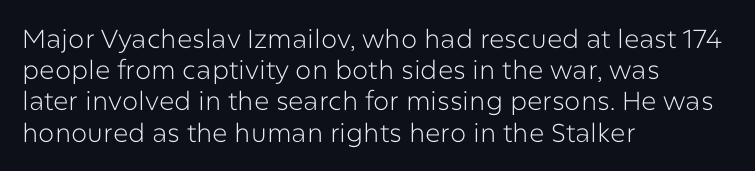
One-word summary of the alignment: left. In terms of letterspacing, this is plain default setting. The words here are not underlined. The characters are drawn with everyday or finer stroke widths. The letters stand straight up with perfectly vertical stems.
